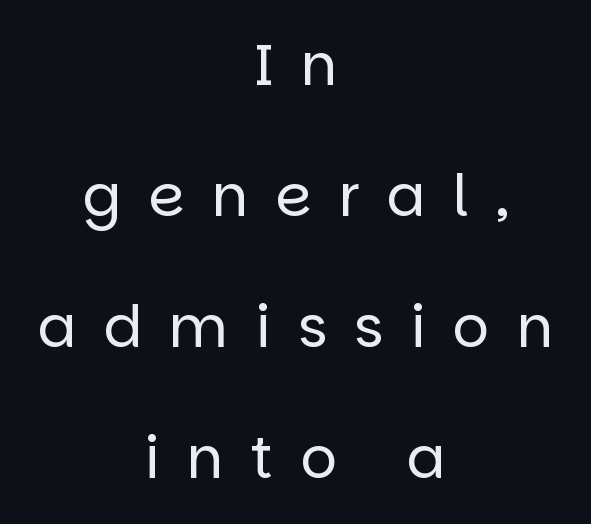
Q: Is the text bold? A: No.
Q: Is the text italic (slanted)? A: No, it is upright.
Q: Is the typeface a serif or a sans-serif typeface? A: Sans-serif.
Q: Is the text underlined? A: No.
Q: How is the paragraph aligned? A: Centered.
Q: Is the spacing between letters normal or unusually wide? A: Unusually wide.
Q: Is the spacing between lines tight, normal or loose? A: Loose.
Q: Width (condensed, normal, or wide)? A: Normal.
Q: Stroke contrast? A: Low.
Q: x-height? A: Large.
Q: Monospaced? A: No.
